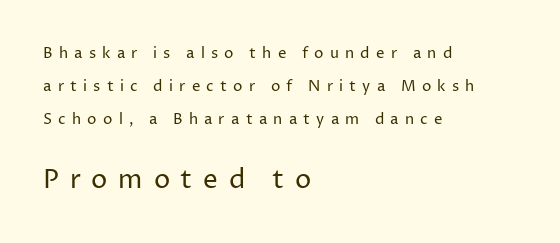
Rows of type keep a wide berth in the vertical direction. Honestly, there is no underline to notice here at all. The strokes are not fattened; the text isn't bold. Layout note: lines flush left.
